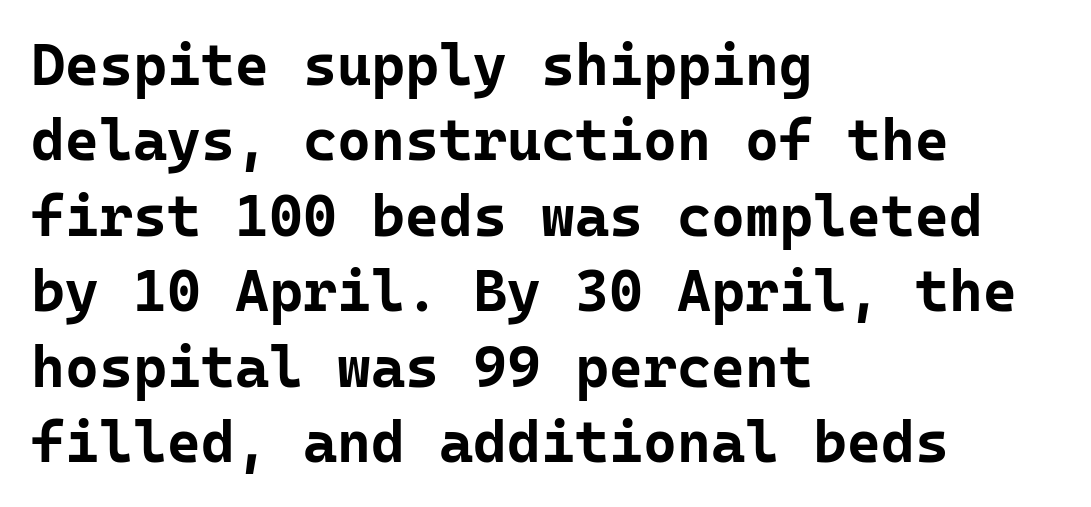
{"serif": "no", "italic": "no", "bold": "yes", "weight": "bold", "width": "normal", "stroke_contrast": "low", "x_height": "medium", "monospaced": "yes", "underline": "no", "align": "left", "line_spacing": "normal", "line_spacing_ratio": 1.3, "letter_spacing": "normal", "letter_spacing_em": 0.0, "glyph_px": 58}
